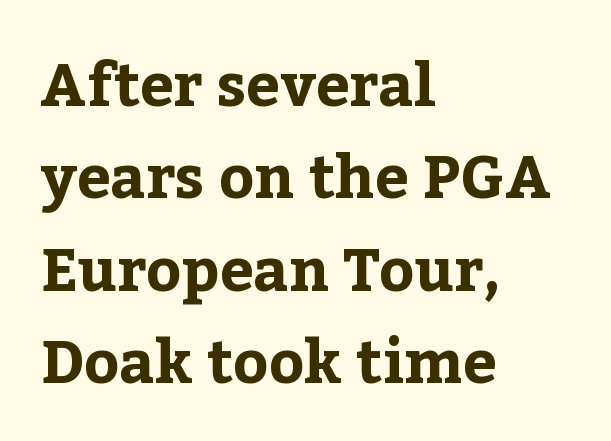
The image shows 60 px bold serif type, upright; set left-aligned, normal line spacing (1.54x), normal letter spacing, not underlined; low stroke contrast and a medium x-height.
